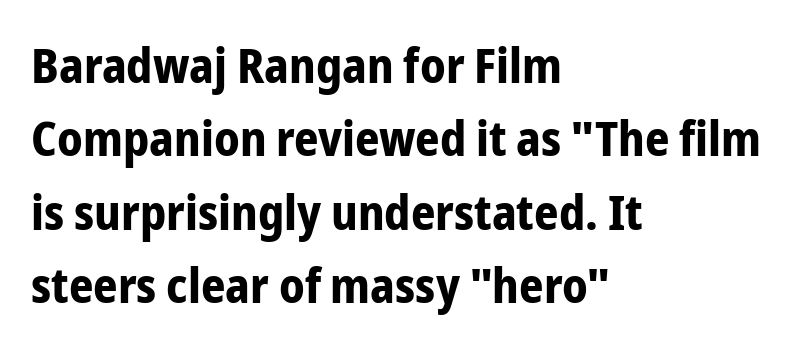
{"serif": "no", "italic": "no", "bold": "yes", "weight": "bold", "width": "condensed", "stroke_contrast": "low", "x_height": "medium", "monospaced": "no", "underline": "no", "align": "left", "line_spacing": "normal", "line_spacing_ratio": 1.53, "letter_spacing": "normal", "letter_spacing_em": 0.0, "glyph_px": 48}
